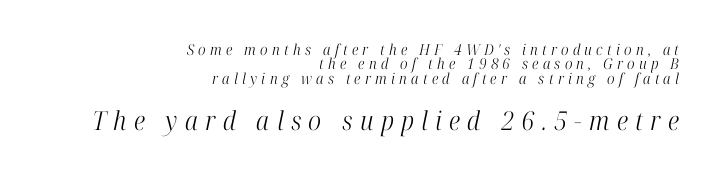
The image shows 26 px text type, italic (leaning right); set right-aligned, tight line spacing (0.96x), unusually wide letter spacing (+0.28 em), not underlined; the second (bottom) block is 1.73x larger.
